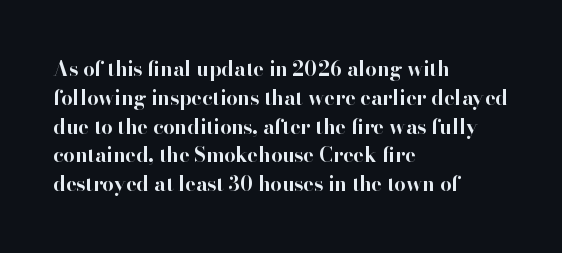
Line starts are locked; line ends wander. Bold? Absolutely — the strokes are thick and heavy. Nobody touched the tracking dial on this one. Bare-footed words on every line. These lines sit exactly where default settings would place them.
